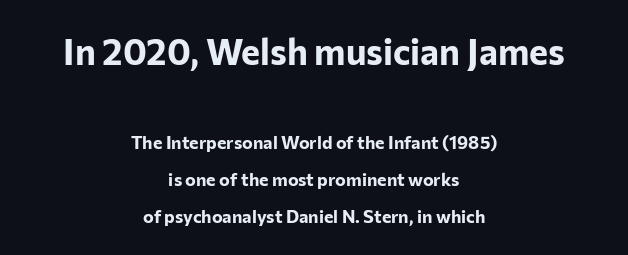
{"serif": "no", "italic": "no", "bold": "yes", "weight": "bold", "width": "normal", "stroke_contrast": "low", "x_height": "medium", "monospaced": "no", "underline": "no", "align": "center", "line_spacing": "loose", "line_spacing_ratio": 2.04, "letter_spacing": "normal", "letter_spacing_em": 0.0, "larger_block": "first", "size_ratio": 2.0, "glyph_px": 36}
